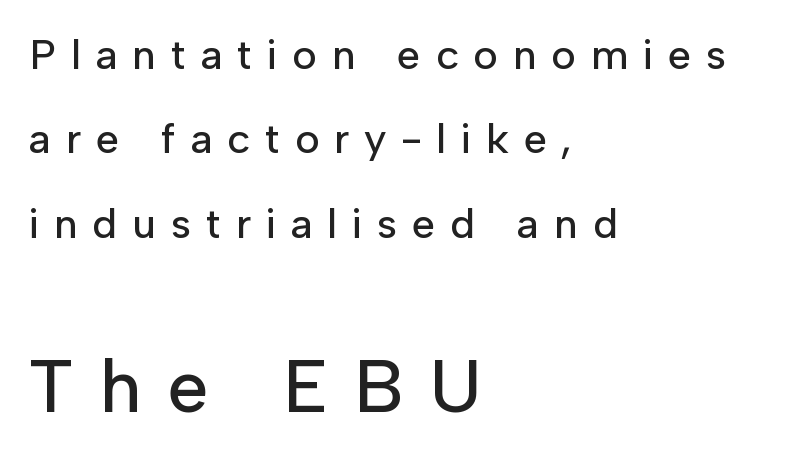
The image shows 74 px sans-serif type, upright; set left-aligned, loose line spacing (2.01x), unusually wide letter spacing (+0.36 em), not underlined; the second (bottom) block is 1.76x larger; low stroke contrast and a medium x-height.
